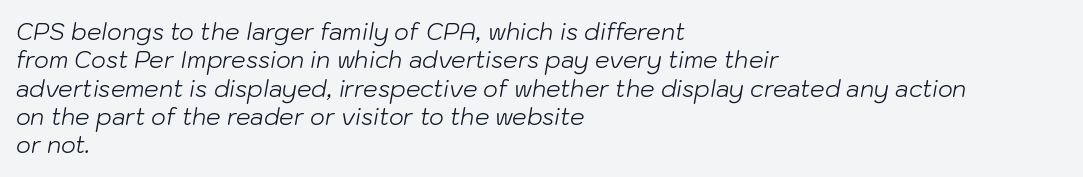
The area under the type is left untouched. Italic: yes, the glyphs are oblique. Bold? No — there's no thickening of the strokes. Horizontally, the lines are justified to the leading edge only. What stands out about the letter spacing? Nothing — it is the standard amount.
